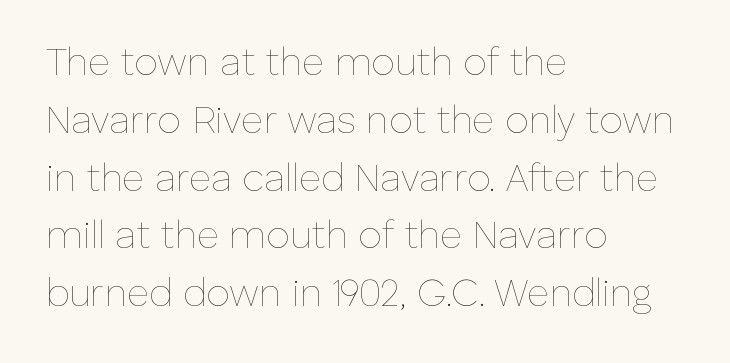
Q: Is the text bold? A: No.
Q: Is the text italic (slanted)? A: No, it is upright.
Q: Is the text underlined? A: No.
Q: How is the paragraph aligned? A: Left-aligned.
Q: Is the spacing between letters normal or unusually wide? A: Normal.
Q: Is the spacing between lines tight, normal or loose? A: Normal.
Q: Width (condensed, normal, or wide)? A: Normal.
Q: Stroke contrast? A: Low.
Q: x-height? A: Medium.
Q: Monospaced? A: No.
